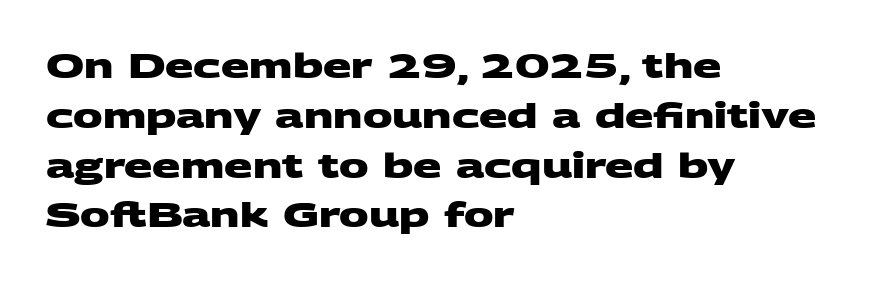
{"serif": "no", "bold": "yes", "weight": "heavy", "width": "wide", "stroke_contrast": "medium", "x_height": "large", "monospaced": "no", "underline": "no", "align": "left", "line_spacing": "normal", "line_spacing_ratio": 1.51, "letter_spacing": "normal", "letter_spacing_em": 0.0, "glyph_px": 33}
